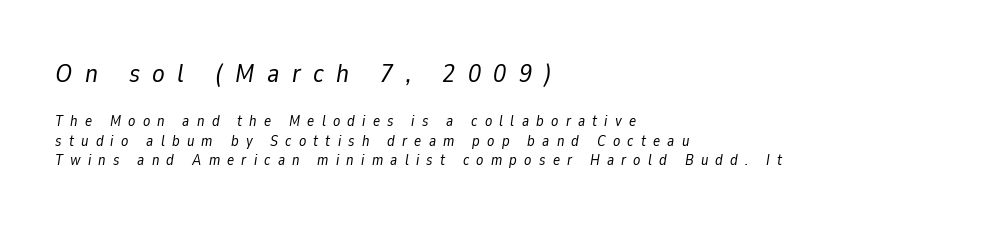
The image shows 26 px text type, italic (leaning right); set left-aligned, normal line spacing (1.31x), unusually wide letter spacing (+0.48 em), not underlined; the first (top) block is 1.73x larger.
